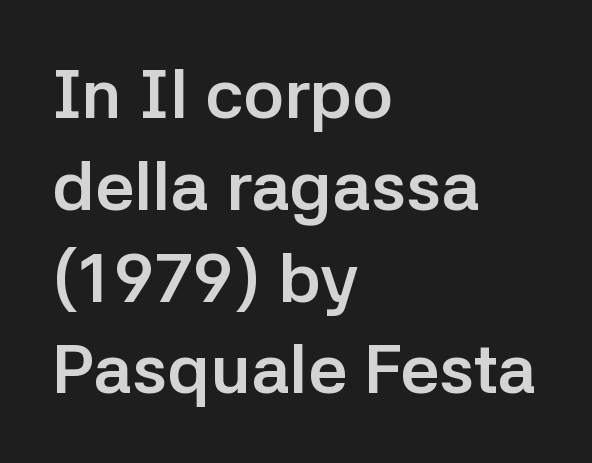
The image shows 69 px semibold sans-serif type, upright; set left-aligned, normal line spacing (1.33x), normal letter spacing, not underlined; low stroke contrast and a medium x-height.
